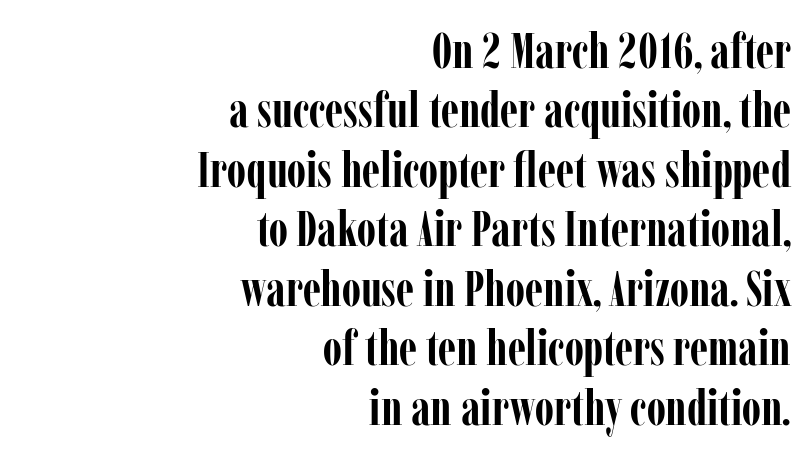
The image shows 50 px semibold, condensed serif type, upright; set right-aligned, line spacing 1.19x, normal letter spacing, not underlined; low stroke contrast and a medium x-height.
